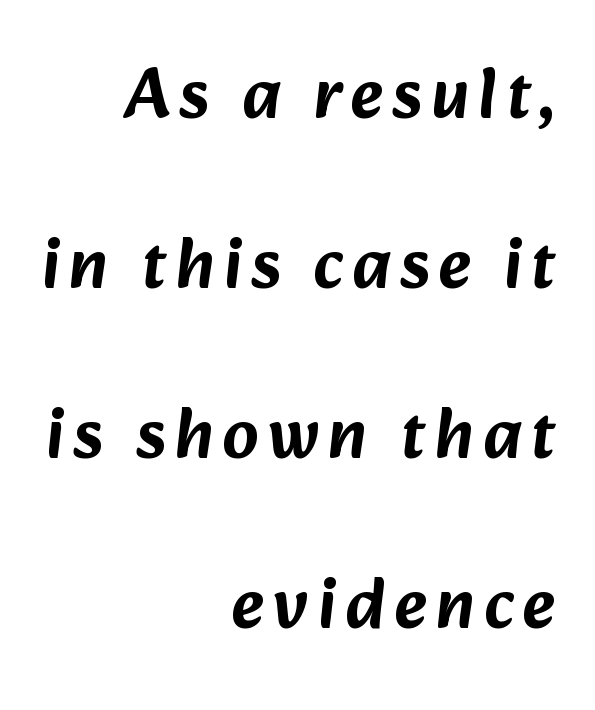
Q: Is the typeface a serif or a sans-serif typeface? A: Sans-serif.
Q: Is the text underlined? A: No.
Q: How is the paragraph aligned? A: Right-aligned.
Q: Is the spacing between lines tight, normal or loose? A: Loose.
Q: Width (condensed, normal, or wide)? A: Normal.
Q: Stroke contrast? A: Low.
Q: x-height? A: Medium.
Q: Monospaced? A: No.
